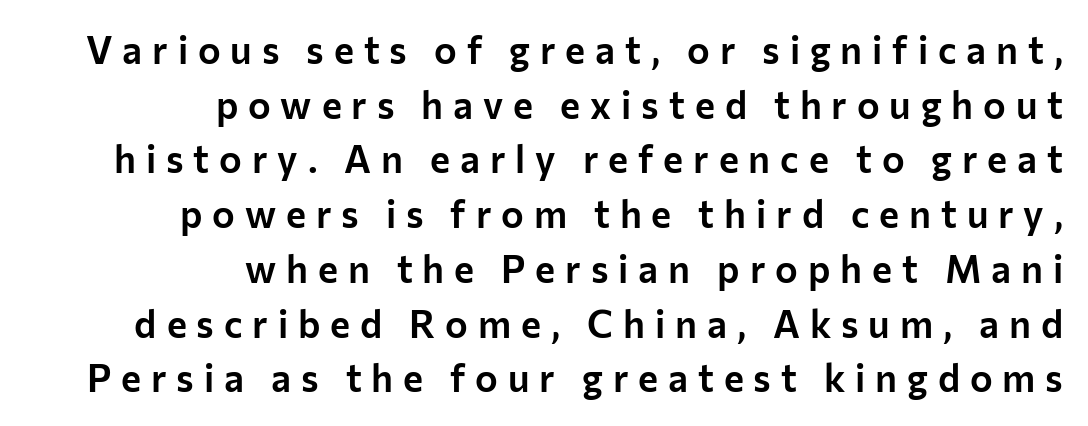
The type is letterspaced generously, with wide tracking. These lines stack with their right ends in a neat column. The passage shown stacks its lines at a standard gap. Grotesque or geometric, the face here clearly has no serifs.
